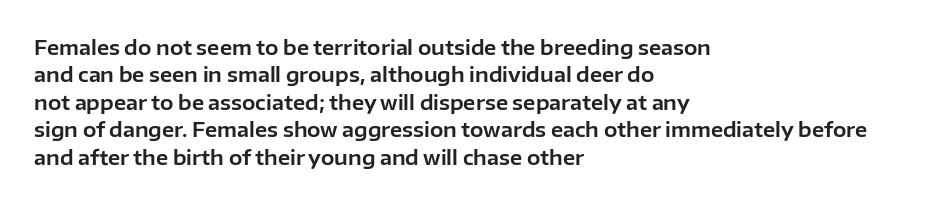
Q: Is the text italic (slanted)? A: No, it is upright.
Q: Is the text underlined? A: No.
Q: How is the paragraph aligned? A: Left-aligned.
Q: Is the spacing between letters normal or unusually wide? A: Normal.
Q: Is the spacing between lines tight, normal or loose? A: Normal.
